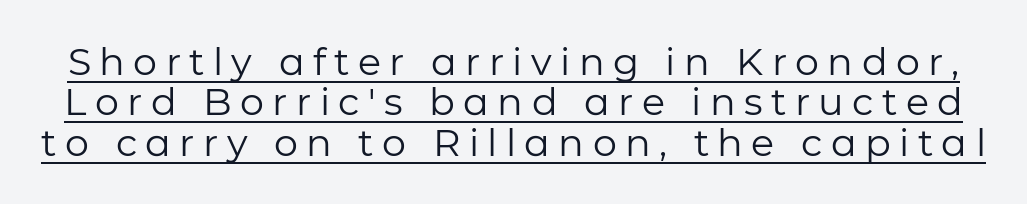
The image shows 38 px regular-weight sans-serif type, upright; set tight line spacing (1.06x), unusually wide letter spacing (+0.22 em), underlined; low stroke contrast and a medium x-height.
